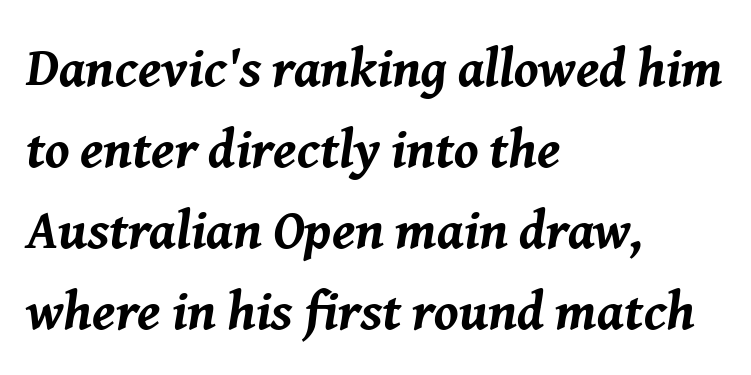
Descenders hang freely into open space. Nothing unusual about the tracking: characters are spaced as the font intends. The typesetter chose a ragged-right arrangement here. It's the slanting kind of type. Proportional: the letters do not fall into vertical columns.
